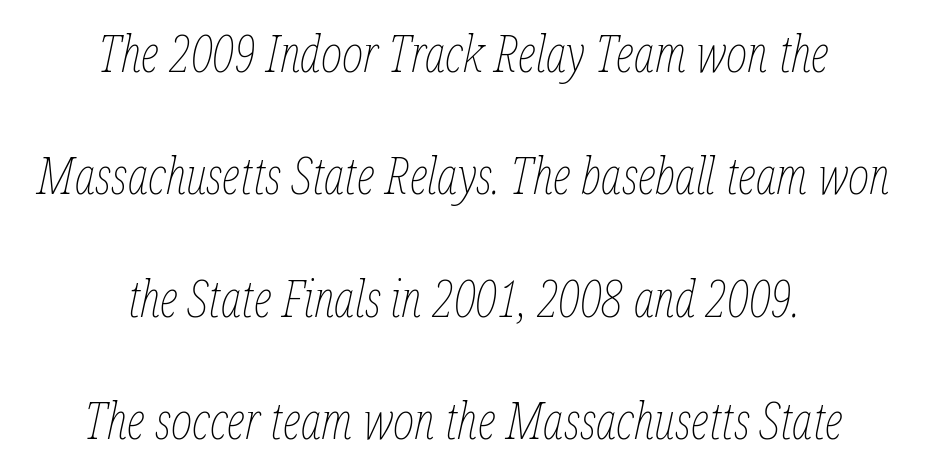
{"italic": "yes", "lean": "right", "slant_degrees": 12, "bold": "no", "weight": "thin", "width": "condensed", "stroke_contrast": "low", "x_height": "medium", "monospaced": "no", "underline": "no", "align": "center", "line_spacing": "loose", "line_spacing_ratio": 2.4, "letter_spacing": "normal", "letter_spacing_em": 0.0, "glyph_px": 51}
